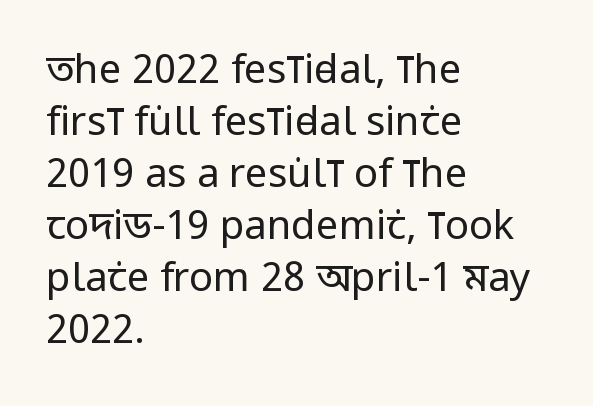
Q: Is the text bold? A: No.
Q: Is the text italic (slanted)? A: No, it is upright.
Q: Is the typeface a serif or a sans-serif typeface? A: Sans-serif.
Q: Is the text underlined? A: No.
Q: How is the paragraph aligned? A: Left-aligned.
Q: Is the spacing between letters normal or unusually wide? A: Normal.
Q: Is the spacing between lines tight, normal or loose? A: Normal.
Q: Width (condensed, normal, or wide)? A: Condensed.
Q: Stroke contrast? A: Low.
Q: x-height? A: Large.
Q: Monospaced? A: No.
